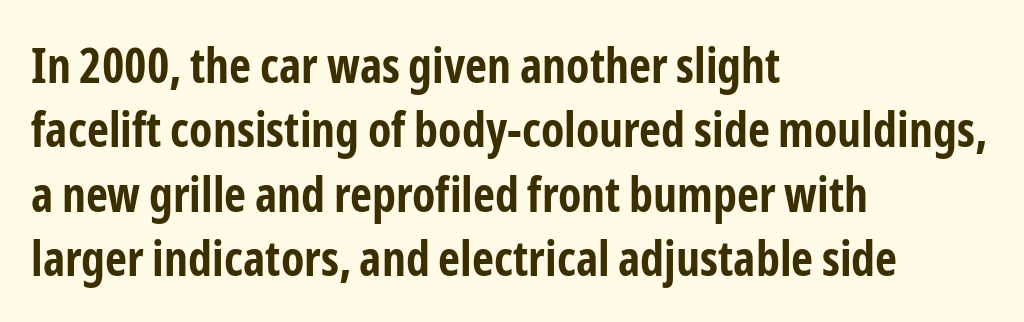
Q: Is the text bold? A: Yes.
Q: Is the text italic (slanted)? A: No, it is upright.
Q: Is the typeface a serif or a sans-serif typeface? A: Sans-serif.
Q: Is the text underlined? A: No.
Q: How is the paragraph aligned? A: Left-aligned.
Q: Is the spacing between letters normal or unusually wide? A: Normal.
Q: Is the spacing between lines tight, normal or loose? A: Normal.
Q: Width (condensed, normal, or wide)? A: Condensed.
Q: Stroke contrast? A: Low.
Q: x-height? A: Medium.
Q: Monospaced? A: No.
